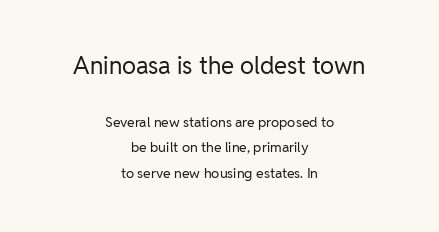
Quick note: not italic, upright. No word sits above an underline. Short note: letters normally spaced. Compare the two chunks: the upper has the greater cap height. A student would call this center alignment; a typographer would say set centered.
